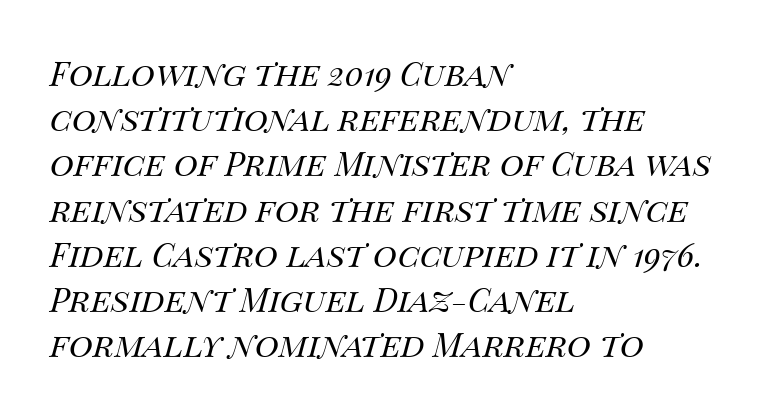
Q: Is the text bold? A: No.
Q: Is the text italic (slanted)? A: Yes, it leans right by about 14 degrees.
Q: Is the text underlined? A: No.
Q: How is the paragraph aligned? A: Left-aligned.
Q: Is the spacing between letters normal or unusually wide? A: Normal.
Q: Is the spacing between lines tight, normal or loose? A: Normal.
Q: Width (condensed, normal, or wide)? A: Normal.
Q: Stroke contrast? A: Medium.
Q: x-height? A: Large.
Q: Monospaced? A: No.
